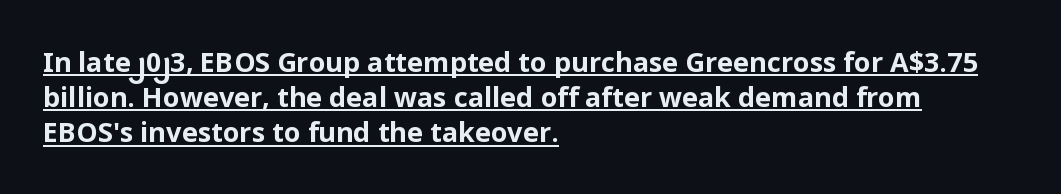
{"italic": "no", "bold": "yes", "underline": "yes", "align": "left", "line_spacing": "normal", "line_spacing_ratio": 1.3, "letter_spacing": "normal", "letter_spacing_em": 0.0, "glyph_px": 27}
